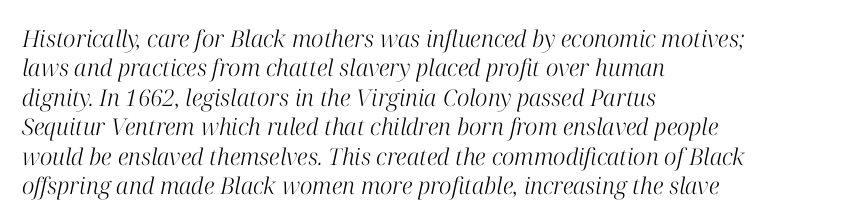
{"italic": "yes", "lean": "right", "slant_degrees": 12, "bold": "no", "underline": "no", "align": "left", "line_spacing": "normal", "line_spacing_ratio": 1.28, "letter_spacing": "normal", "letter_spacing_em": 0.0, "glyph_px": 23}
